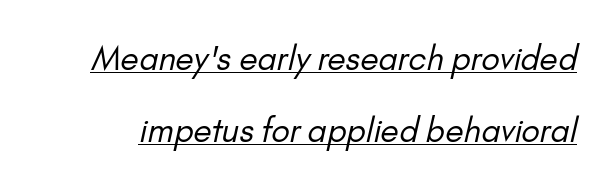
{"serif": "no", "bold": "no", "weight": "regular", "width": "normal", "stroke_contrast": "low", "x_height": "small", "monospaced": "no", "underline": "yes", "line_spacing": "loose", "line_spacing_ratio": 2.17, "letter_spacing": "normal", "letter_spacing_em": 0.0, "glyph_px": 33}
